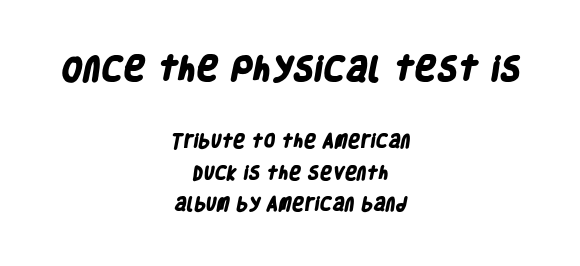
Q: Is the text bold? A: Yes.
Q: Is the text underlined? A: No.
Q: How is the paragraph aligned? A: Centered.
Q: Is the spacing between letters normal or unusually wide? A: Normal.
Q: Is the spacing between lines tight, normal or loose? A: Loose.
Q: Which block of text is set in a larger size, the first (top) or the second (bottom)? A: The first (top) one.
